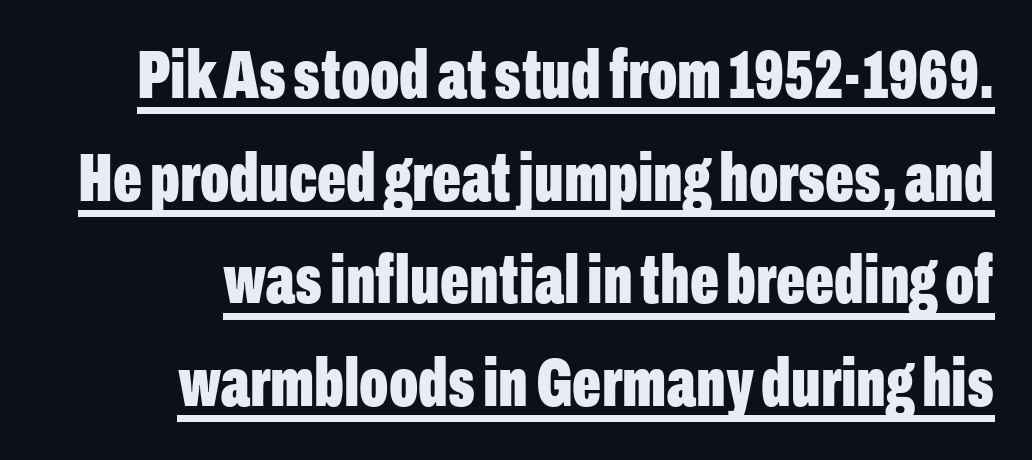
{"serif": "no", "italic": "no", "bold": "yes", "weight": "bold", "width": "condensed", "stroke_contrast": "low", "x_height": "medium", "monospaced": "no", "underline": "yes", "line_spacing": "normal", "line_spacing_ratio": 1.51, "letter_spacing": "normal", "letter_spacing_em": 0.0, "glyph_px": 68}
